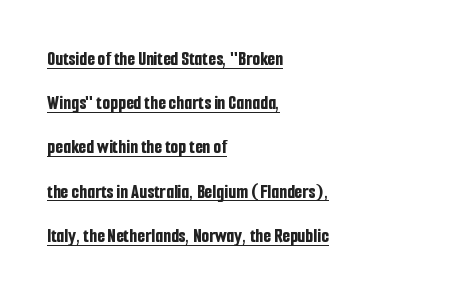
The horizontal fit of the characters is conventional and even. Every word sits above its own underline. The font is running at its bold setting. This sample is left-justified, so line endings fall wherever the words run out. Does the leading feel generous? Absolutely, it's lavish.
